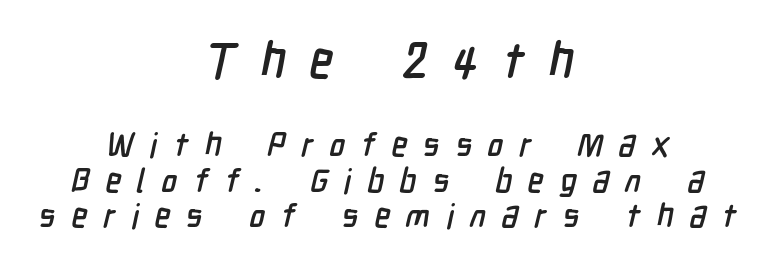
{"serif": "no", "width": "condensed", "stroke_contrast": "low", "x_height": "medium", "monospaced": "no", "underline": "no", "align": "center", "line_spacing": "tight", "line_spacing_ratio": 1.08, "letter_spacing": "wide", "letter_spacing_em": 0.48, "larger_block": "first", "size_ratio": 1.48, "glyph_px": 49}
